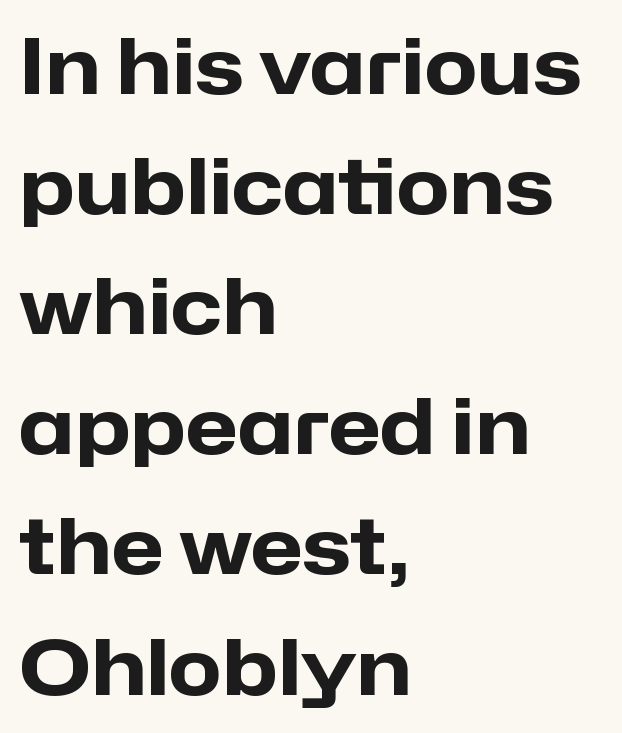
Q: Is the text bold? A: Yes.
Q: Is the text italic (slanted)? A: No, it is upright.
Q: Is the typeface a serif or a sans-serif typeface? A: Sans-serif.
Q: Is the text underlined? A: No.
Q: How is the paragraph aligned? A: Left-aligned.
Q: Is the spacing between letters normal or unusually wide? A: Normal.
Q: Is the spacing between lines tight, normal or loose? A: Normal.
Q: Width (condensed, normal, or wide)? A: Normal.
Q: Stroke contrast? A: Low.
Q: x-height? A: Medium.
Q: Monospaced? A: No.
